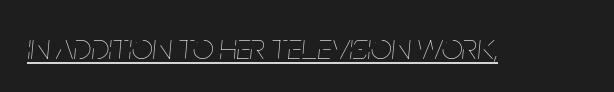
{"italic": "yes", "lean": "right", "slant_degrees": 5, "bold": "no", "weight": "thin", "width": "condensed", "stroke_contrast": "low", "x_height": "large", "monospaced": "no", "underline": "yes", "letter_spacing": "normal", "letter_spacing_em": 0.0, "glyph_px": 37}
